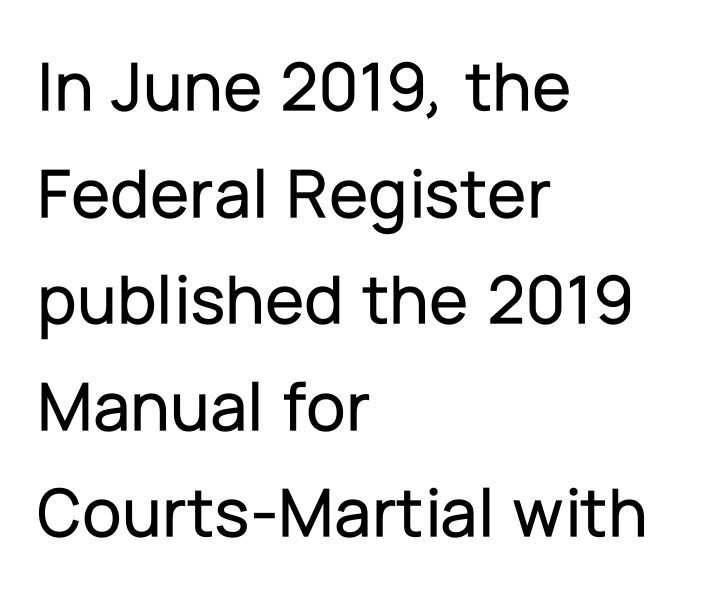
{"serif": "no", "italic": "no", "width": "normal", "stroke_contrast": "low", "x_height": "medium", "monospaced": "no", "underline": "no", "align": "left", "line_spacing": "normal", "line_spacing_ratio": 1.48, "letter_spacing": "normal", "letter_spacing_em": 0.0, "glyph_px": 72}
